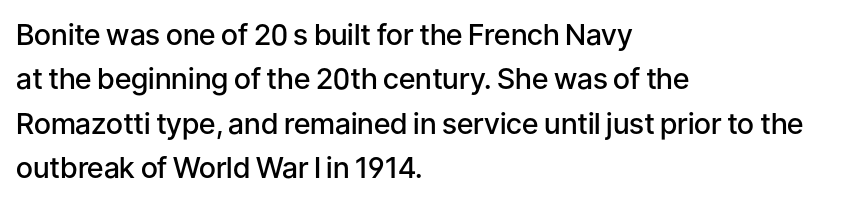
Q: Is the text bold? A: Semi-bold.
Q: Is the text italic (slanted)? A: No, it is upright.
Q: Is the typeface a serif or a sans-serif typeface? A: Sans-serif.
Q: Is the text underlined? A: No.
Q: How is the paragraph aligned? A: Left-aligned.
Q: Is the spacing between letters normal or unusually wide? A: Normal.
Q: Is the spacing between lines tight, normal or loose? A: Normal.
Q: Width (condensed, normal, or wide)? A: Normal.
Q: Stroke contrast? A: Low.
Q: x-height? A: Medium.
Q: Monospaced? A: No.
